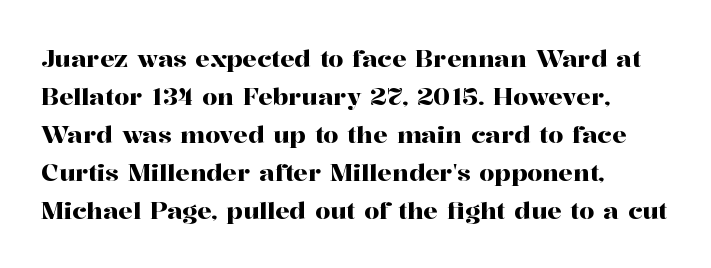
{"italic": "no", "underline": "no", "align": "left", "line_spacing": "normal", "line_spacing_ratio": 1.58, "letter_spacing": "normal", "letter_spacing_em": 0.0, "glyph_px": 24}
